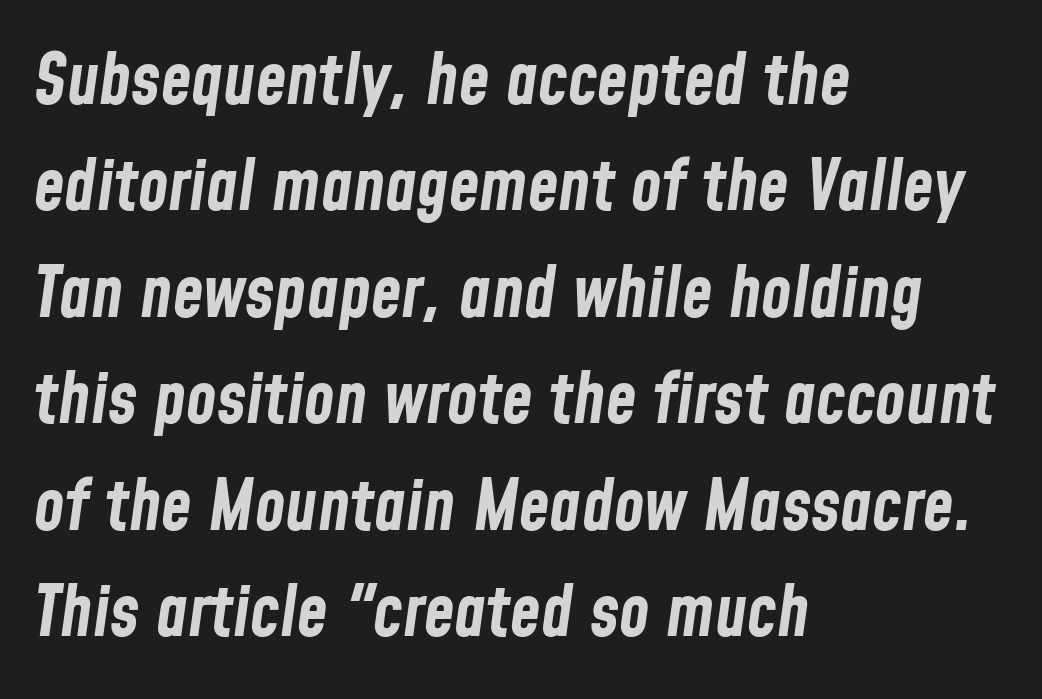
{"italic": "yes", "lean": "right", "slant_degrees": 8, "bold": "yes", "weight": "bold", "width": "condensed", "stroke_contrast": "low", "x_height": "medium", "monospaced": "no", "underline": "no", "align": "left", "line_spacing": "normal", "line_spacing_ratio": 1.52, "letter_spacing": "normal", "letter_spacing_em": 0.0, "glyph_px": 70}
